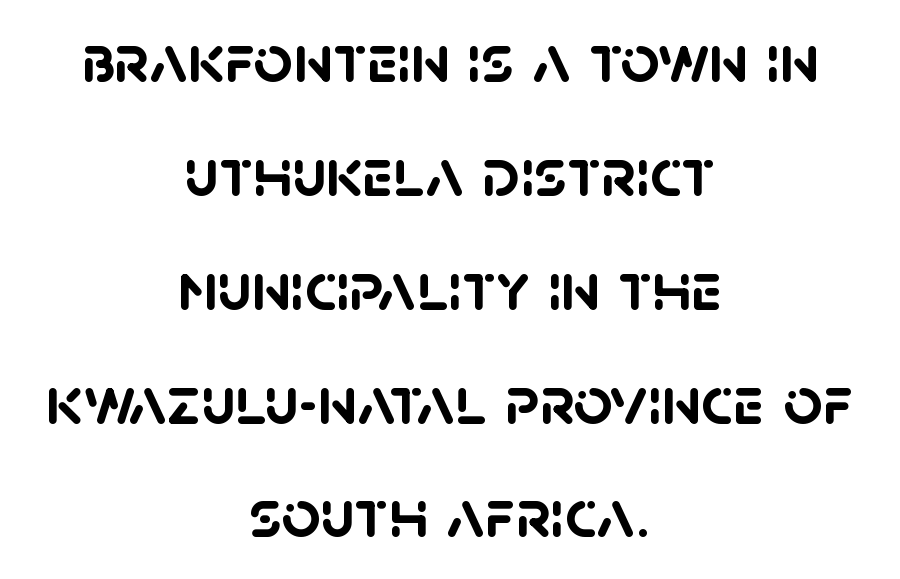
The tracking reads as untouched default to a designer's eye. Do the characters align in a grid? No, the font is proportional. Anything drawn beneath the words? Only blank space. The paragraph shown floats in the horizontal middle.
